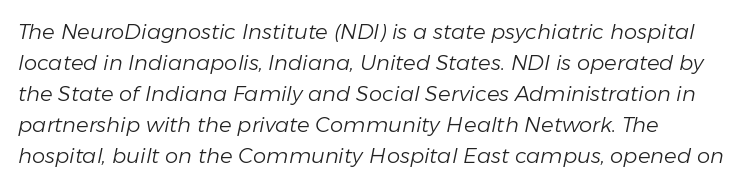
{"italic": "yes", "lean": "right", "slant_degrees": 11, "bold": "no", "underline": "no", "align": "left", "line_spacing": "normal", "line_spacing_ratio": 1.48, "letter_spacing": "normal", "letter_spacing_em": 0.0, "glyph_px": 21}
